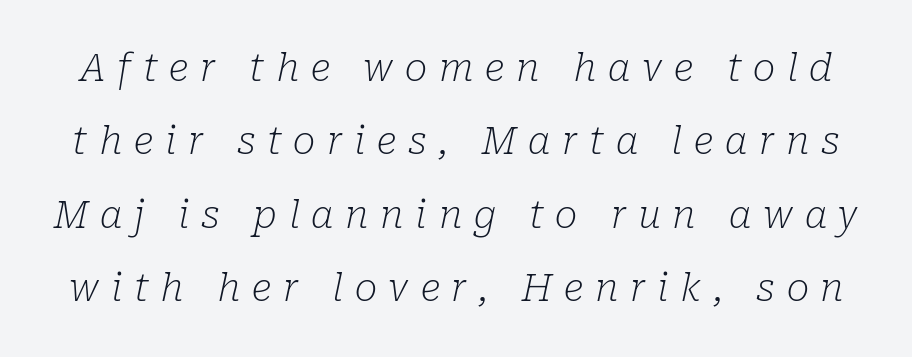
Compared with typical paragraphs, the rows here are farther apart. Tall strokes in this sample are angled rather than plumb. The face used here is seriffed, in the tradition of book romans. A light-to-regular cut is what we see here. This sample has the flowing, uneven cadence of proportional lettering. Honestly, there is no underline to notice here at all.
